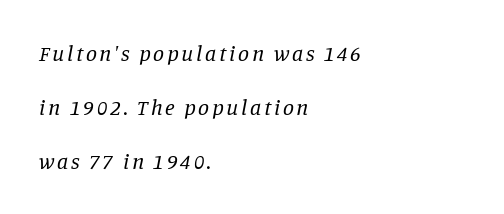
{"italic": "yes", "lean": "right", "slant_degrees": 11, "bold": "no", "underline": "no", "align": "left", "line_spacing": "loose", "line_spacing_ratio": 2.45, "glyph_px": 22}
